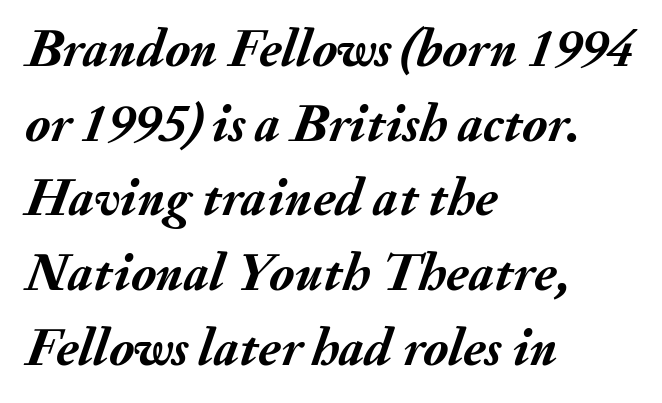
{"italic": "yes", "lean": "right", "slant_degrees": 20, "bold": "yes", "weight": "semibold", "width": "normal", "stroke_contrast": "medium", "x_height": "small", "monospaced": "no", "underline": "no", "align": "left", "line_spacing": "normal", "line_spacing_ratio": 1.41, "letter_spacing": "normal", "letter_spacing_em": 0.0, "glyph_px": 53}
